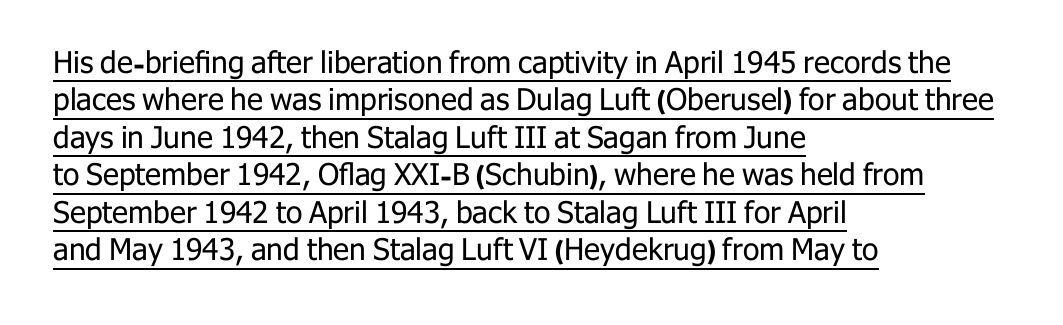
{"serif": "no", "italic": "no", "bold": "no", "weight": "regular", "width": "normal", "stroke_contrast": "low", "x_height": "medium", "monospaced": "no", "underline": "yes", "align": "left", "line_spacing": "normal", "line_spacing_ratio": 1.25, "letter_spacing": "normal", "letter_spacing_em": 0.0, "glyph_px": 30}
